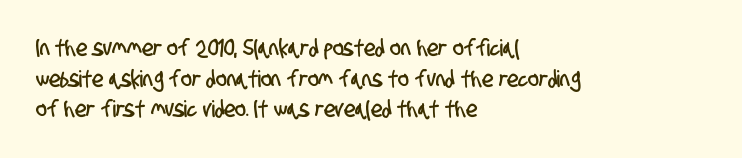
{"underline": "no", "align": "left", "line_spacing": "normal", "line_spacing_ratio": 1.33, "letter_spacing": "normal", "letter_spacing_em": 0.0, "glyph_px": 23}
